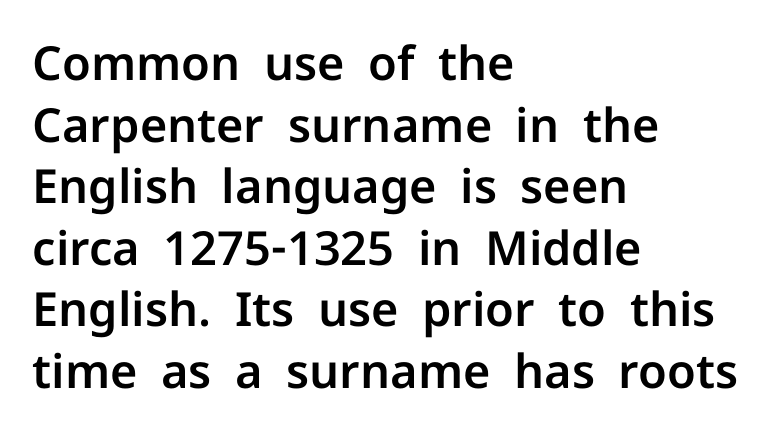
{"serif": "no", "italic": "no", "width": "normal", "stroke_contrast": "low", "x_height": "medium", "monospaced": "no", "underline": "no", "align": "left", "line_spacing": "normal", "line_spacing_ratio": 1.31, "letter_spacing": "normal", "letter_spacing_em": 0.0, "glyph_px": 47}
